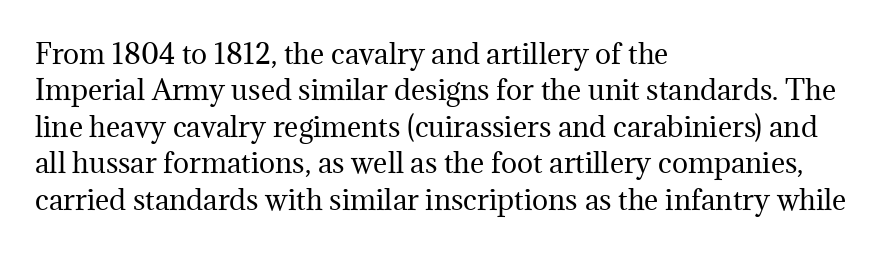
The image shows 27 px text type, upright; set left-aligned, normal line spacing (1.35x), normal letter spacing, not underlined.
